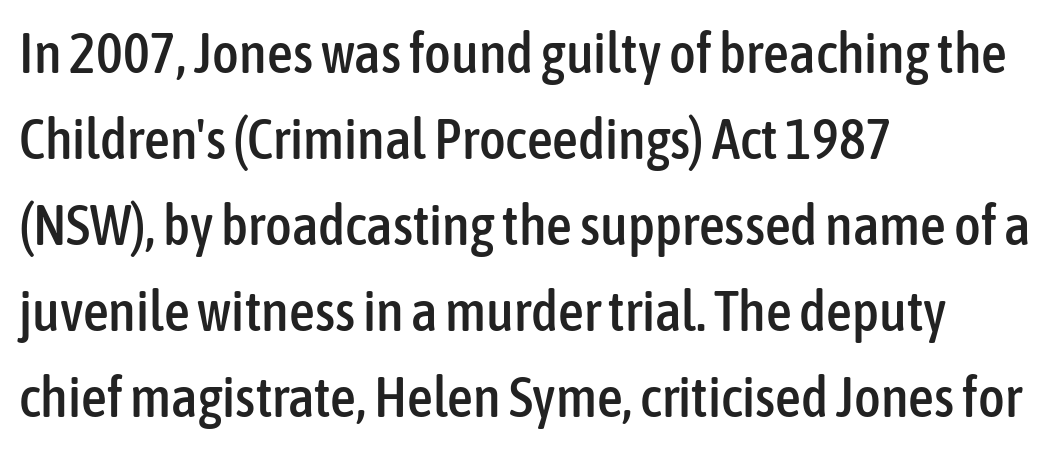
Serif or sans? Sans — the stroke terminals are bare. The typesetter chose a ragged-right arrangement here. The passage shown is typed in a proportional face where columns would drift. The rows are spaced the way most documents space them. Check under the words: just untouched page.
